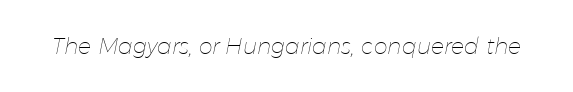
Q: Is the text bold? A: No.
Q: Is the text italic (slanted)? A: Yes, it leans right by about 11 degrees.
Q: Is the text underlined? A: No.
Q: Is the spacing between letters normal or unusually wide? A: Normal.
